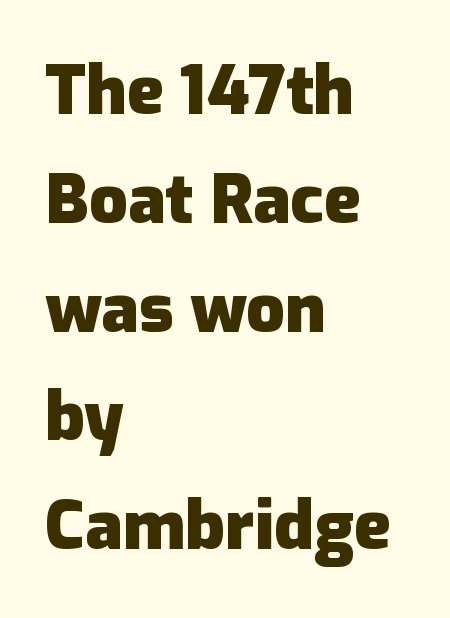
Q: Is the text bold? A: Yes.
Q: Is the text italic (slanted)? A: No, it is upright.
Q: Is the typeface a serif or a sans-serif typeface? A: Sans-serif.
Q: Is the text underlined? A: No.
Q: How is the paragraph aligned? A: Left-aligned.
Q: Is the spacing between letters normal or unusually wide? A: Normal.
Q: Is the spacing between lines tight, normal or loose? A: Normal.
Q: Width (condensed, normal, or wide)? A: Normal.
Q: Stroke contrast? A: Low.
Q: x-height? A: Medium.
Q: Monospaced? A: No.
